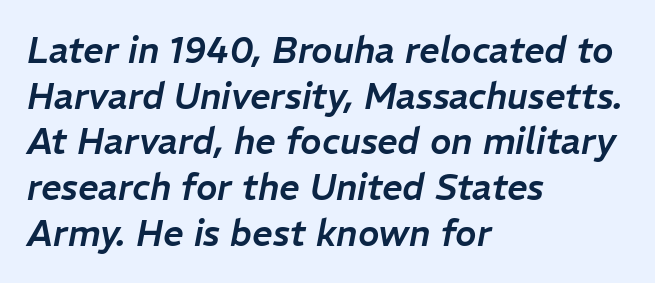
The image shows 36 px text type, italic (leaning right); set left-aligned, normal line spacing (1.27x), normal letter spacing, not underlined; low stroke contrast and a medium x-height.
